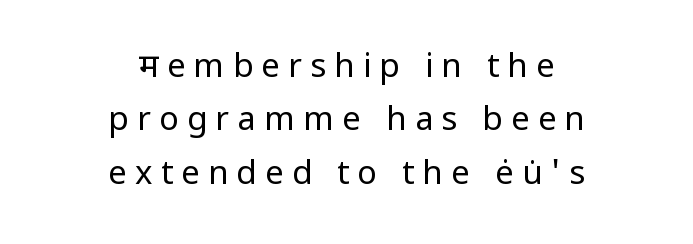
Leading matches the norm, producing a regular column. Display-style spreading of the glyphs; the letterfit is very open. The typography opts for an upright posture over an oblique one. Underline: absent.
